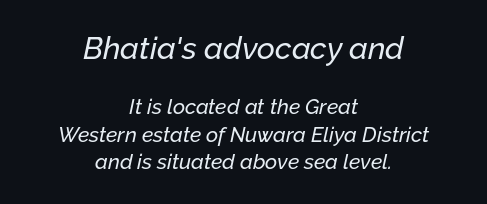
Q: Is the text italic (slanted)? A: Yes, it leans right by about 12 degrees.
Q: Is the text underlined? A: No.
Q: How is the paragraph aligned? A: Centered.
Q: Is the spacing between letters normal or unusually wide? A: Normal.
Q: Is the spacing between lines tight, normal or loose? A: Normal.
Q: Which block of text is set in a larger size, the first (top) or the second (bottom)? A: The first (top) one.
Q: Width (condensed, normal, or wide)? A: Normal.
Q: Stroke contrast? A: Low.
Q: x-height? A: Medium.
Q: Monospaced? A: No.
